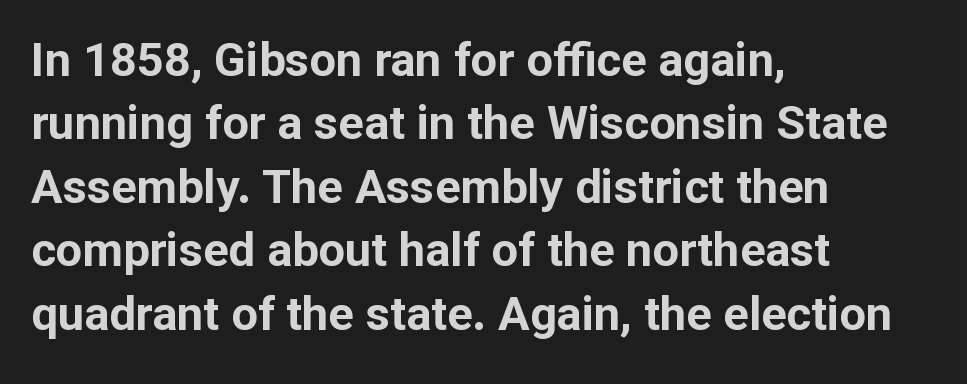
{"serif": "no", "italic": "no", "bold": "yes", "weight": "bold", "width": "normal", "stroke_contrast": "low", "x_height": "medium", "monospaced": "no", "underline": "no", "align": "left", "line_spacing": "normal", "line_spacing_ratio": 1.35, "letter_spacing": "normal", "letter_spacing_em": 0.0, "glyph_px": 47}
